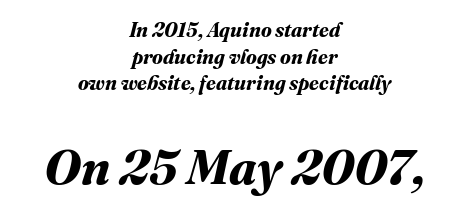
{"bold": "yes", "weight": "bold", "width": "normal", "stroke_contrast": "medium", "x_height": "medium", "monospaced": "no", "underline": "no", "align": "center", "line_spacing": "normal", "line_spacing_ratio": 1.33, "letter_spacing": "normal", "letter_spacing_em": 0.0, "larger_block": "second", "size_ratio": 2.45, "glyph_px": 49}
